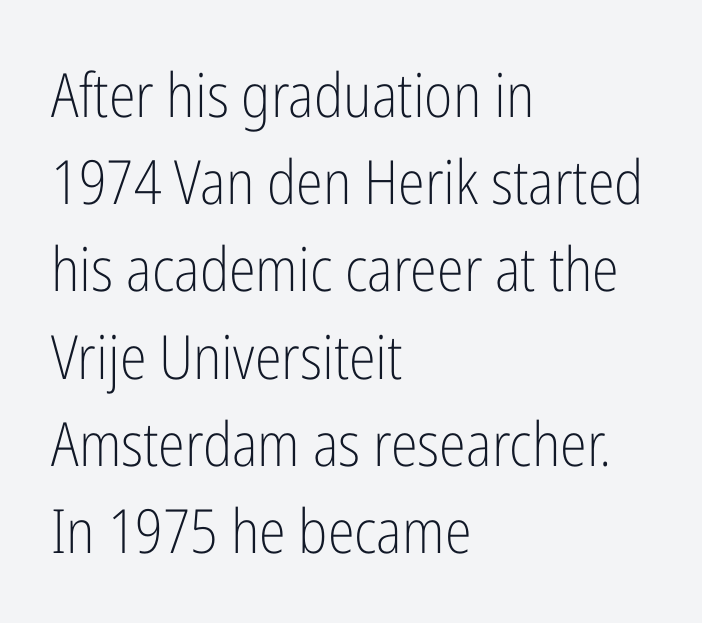
Here the glyphs are tracked normally, forming tight word shapes. The lines sit at an ordinary, default distance from one another. These lines stack with their left ends in a neat column. Does the lettering tilt? It doesn't — this is upright. The typesetting does not lean heavy: it is not bold. The specimen omits any rule beneath the text block's lines.
